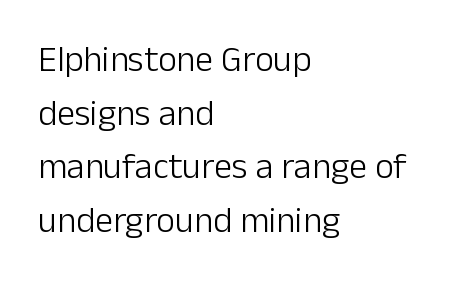
The image shows 36 px light sans-serif type, upright; set left-aligned, normal line spacing (1.49x), normal letter spacing, not underlined; low stroke contrast and a medium x-height.
